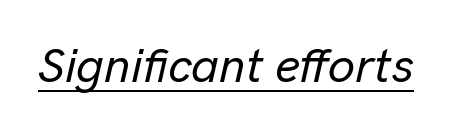
Students, observe the line beneath the letters — that is underlining. Slanted lettering throughout. Standard letterfit; no display-style spreading of the glyphs. These lines are rendered in a variable-pitch font.
